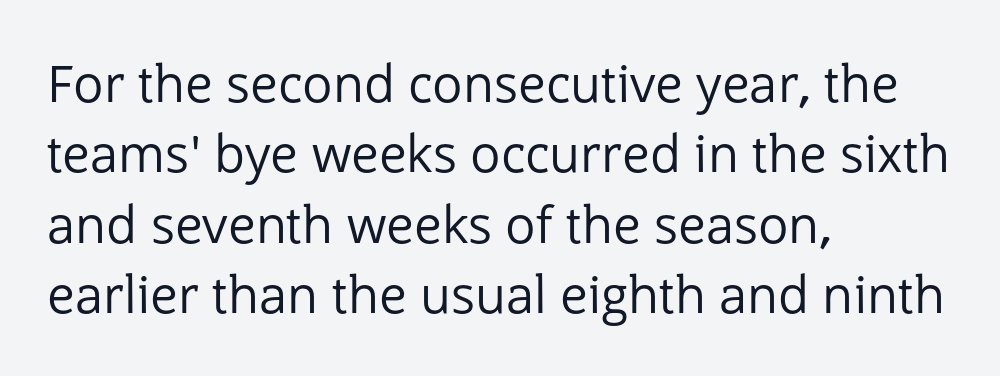
Q: Is the text bold? A: No.
Q: Is the text italic (slanted)? A: No, it is upright.
Q: Is the typeface a serif or a sans-serif typeface? A: Sans-serif.
Q: Is the text underlined? A: No.
Q: How is the paragraph aligned? A: Left-aligned.
Q: Is the spacing between letters normal or unusually wide? A: Normal.
Q: Is the spacing between lines tight, normal or loose? A: Normal.
Q: Width (condensed, normal, or wide)? A: Normal.
Q: Stroke contrast? A: Low.
Q: x-height? A: Medium.
Q: Monospaced? A: No.
